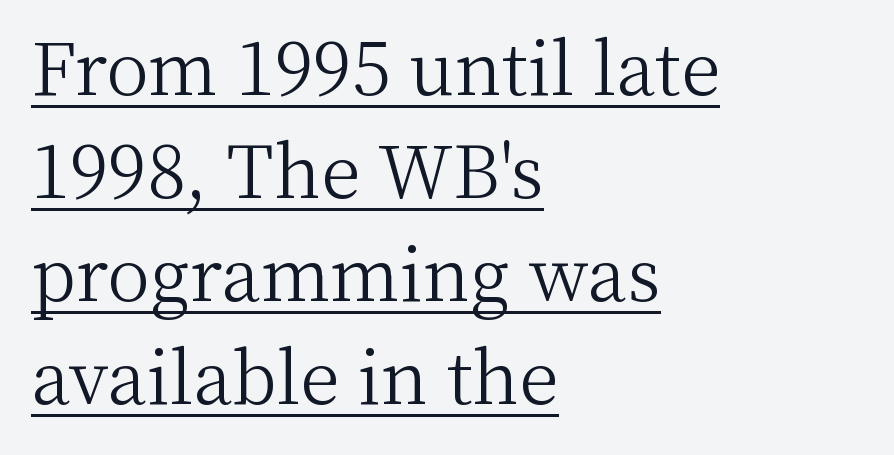
{"serif": "yes", "italic": "no", "bold": "no", "weight": "light", "width": "normal", "stroke_contrast": "medium", "x_height": "medium", "monospaced": "no", "underline": "yes", "align": "left", "line_spacing": "normal", "line_spacing_ratio": 1.43, "letter_spacing": "normal", "letter_spacing_em": 0.0, "glyph_px": 72}
